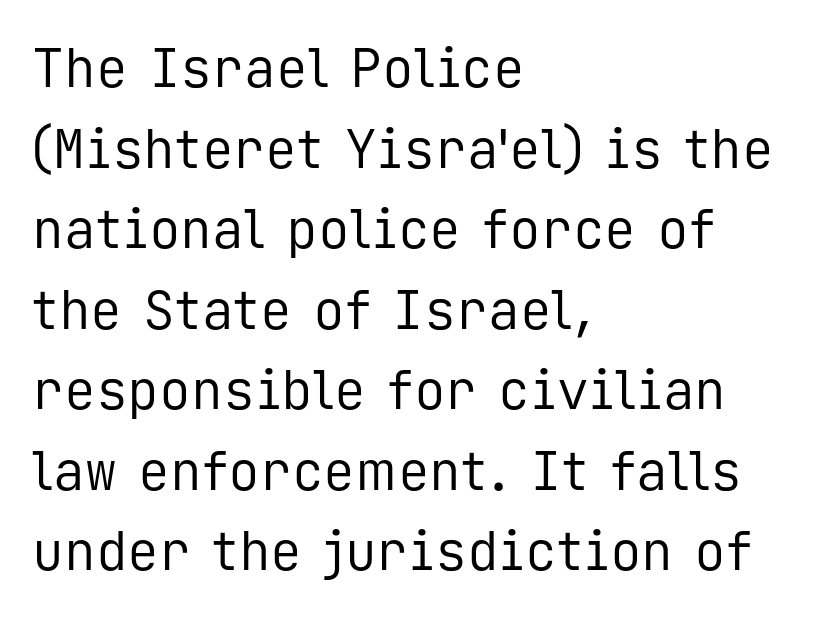
Q: Is the text bold? A: No.
Q: Is the text italic (slanted)? A: No, it is upright.
Q: Is the typeface a serif or a sans-serif typeface? A: Sans-serif.
Q: Is the text underlined? A: No.
Q: How is the paragraph aligned? A: Left-aligned.
Q: Is the spacing between letters normal or unusually wide? A: Normal.
Q: Is the spacing between lines tight, normal or loose? A: Normal.
Q: Width (condensed, normal, or wide)? A: Normal.
Q: Stroke contrast? A: Low.
Q: x-height? A: Medium.
Q: Monospaced? A: Yes.
